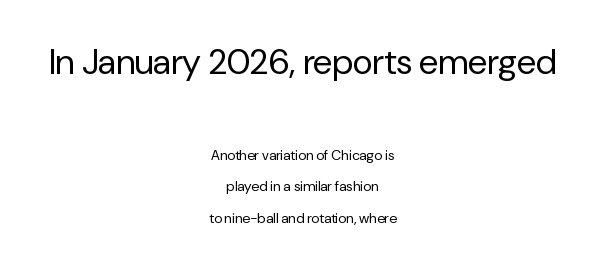
This rendering uses center alignment, leaving both contours irregular but symmetric. The tracking reads as untouched default to a designer's eye. Stroke mass is kept to a normal reading level or below. Has an underline been added? It has not. No italicization has been applied; the sample stays upright.
